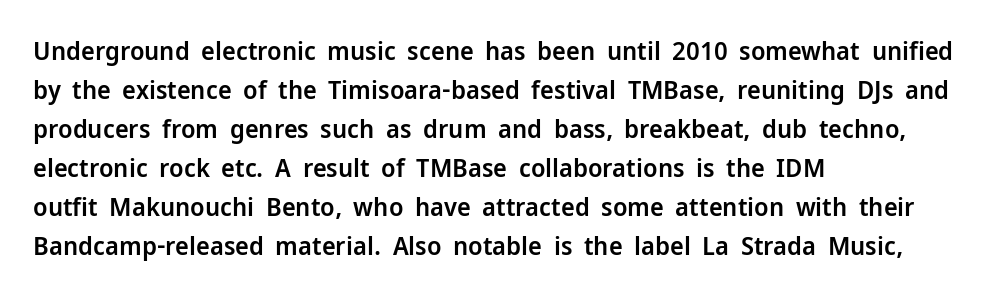
The image shows 26 px text type, upright; set left-aligned, normal line spacing (1.5x), normal letter spacing, not underlined.
